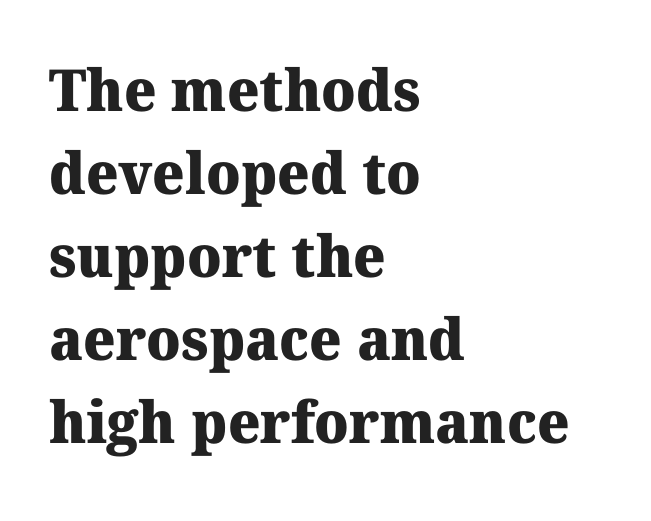
Q: Is the text bold? A: Yes.
Q: Is the typeface a serif or a sans-serif typeface? A: Serif.
Q: Is the text underlined? A: No.
Q: How is the paragraph aligned? A: Left-aligned.
Q: Is the spacing between letters normal or unusually wide? A: Normal.
Q: Is the spacing between lines tight, normal or loose? A: Normal.
Q: Width (condensed, normal, or wide)? A: Normal.
Q: Stroke contrast? A: Medium.
Q: x-height? A: Medium.
Q: Monospaced? A: No.
